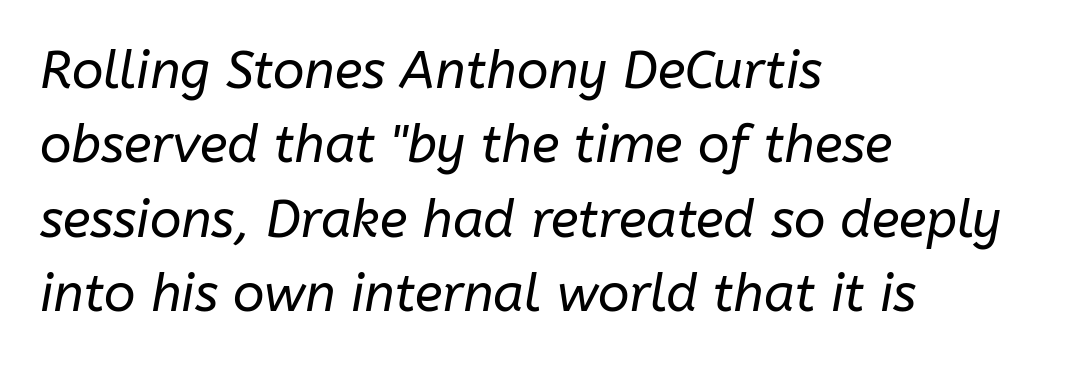
The area under the type is left untouched. The face used here is rendered with its standard letterfit. How would I describe the line gaps? Plain and ordinary. The axis of the letterforms is tilted away from vertical.
